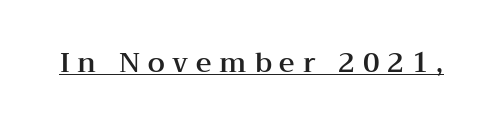
{"italic": "no", "underline": "yes", "letter_spacing": "wide", "letter_spacing_em": 0.29, "glyph_px": 27}
